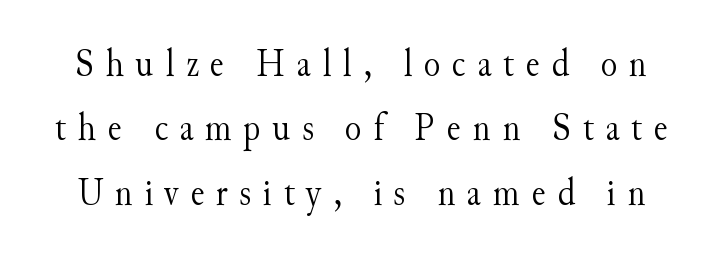
The image shows 39 px light serif type, upright; set normal line spacing (1.65x), unusually wide letter spacing (+0.29 em), not underlined; medium stroke contrast and a small x-height.
